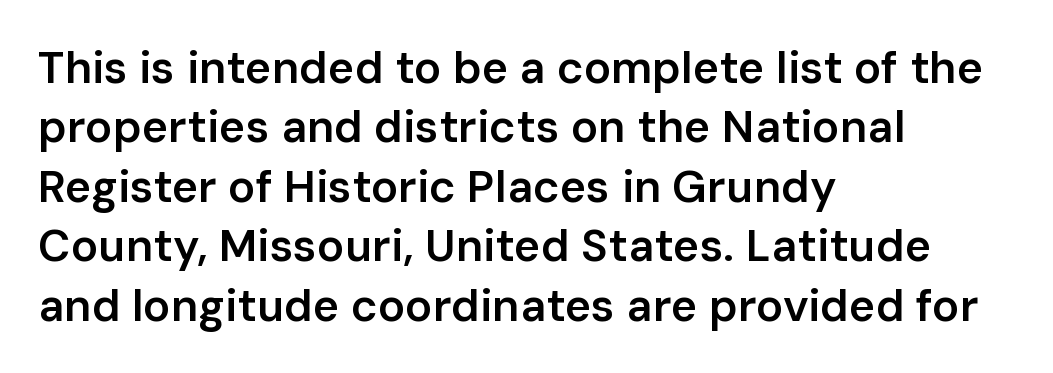
Q: Is the text bold? A: Semi-bold.
Q: Is the text italic (slanted)? A: No, it is upright.
Q: Is the typeface a serif or a sans-serif typeface? A: Sans-serif.
Q: Is the text underlined? A: No.
Q: How is the paragraph aligned? A: Left-aligned.
Q: Is the spacing between letters normal or unusually wide? A: Normal.
Q: Is the spacing between lines tight, normal or loose? A: Normal.
Q: Width (condensed, normal, or wide)? A: Normal.
Q: Stroke contrast? A: Low.
Q: x-height? A: Medium.
Q: Monospaced? A: No.
